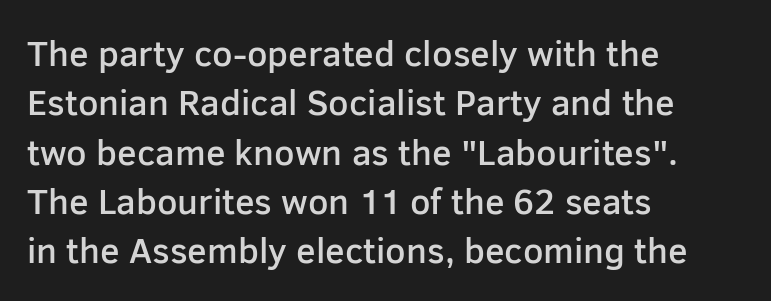
{"serif": "no", "italic": "no", "bold": "semi", "weight": "semibold", "width": "normal", "stroke_contrast": "low", "x_height": "medium", "monospaced": "no", "underline": "no", "align": "left", "line_spacing": "normal", "line_spacing_ratio": 1.37, "letter_spacing": "normal", "letter_spacing_em": 0.0, "glyph_px": 36}
